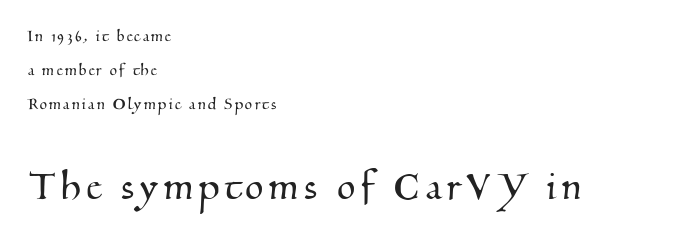
Just letters on the line, the space beneath them empty. Note the varied advance widths — an 'i' is clearly narrower than an 'm'. The more generous point size was reserved for the lower chunk. The text block is weighted toward the left margin, trailing off unevenly rightward. The characters display serif detailing at their extremities.
